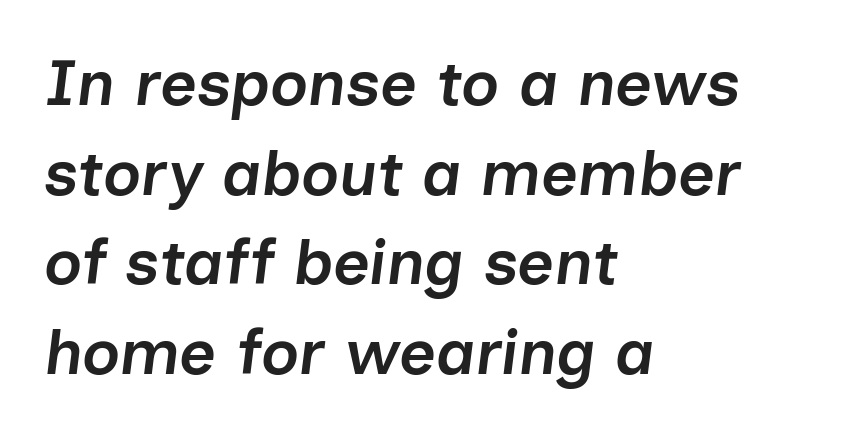
The zone under the glyphs is completely vacant. What weight is shown? A semibold, between regular and bold. Nobody touched the tracking dial on this one. Where is the straight margin? On the left. Reading down the column, the eye jumps a familiar distance to each next line. You can tell it's italic because the verticals aren't actually vertical.
